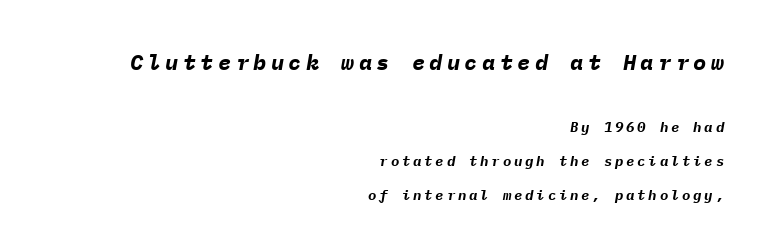
{"italic": "yes", "lean": "right", "slant_degrees": 9, "bold": "yes", "underline": "no", "align": "right", "line_spacing": "loose", "line_spacing_ratio": 2.4, "letter_spacing": "wide", "letter_spacing_em": 0.2, "larger_block": "first", "size_ratio": 1.57, "glyph_px": 22}
